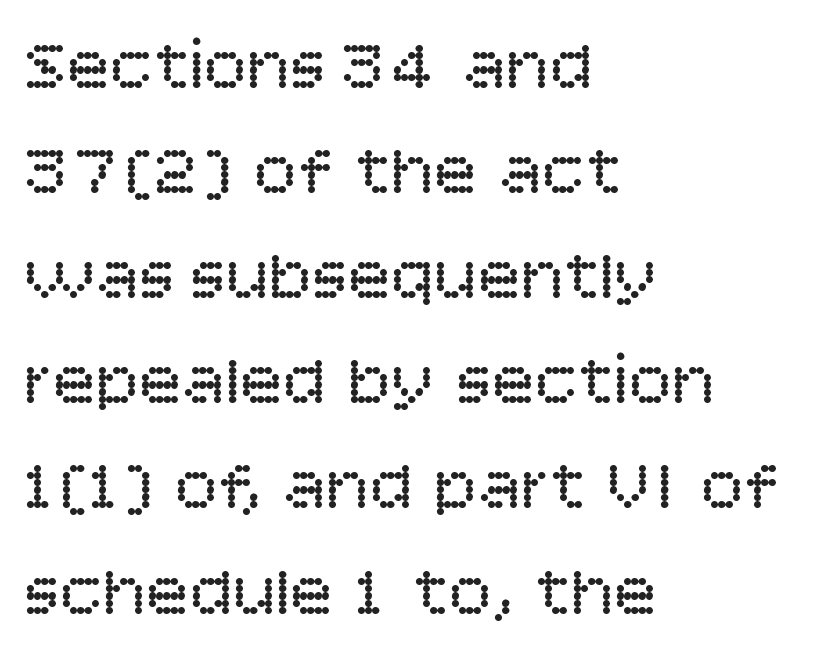
This is roman type, the default non-slanted kind. The letterforms sit shoulder to shoulder at normal distance. The paragraph shown leans on its left margin. Varying glyph widths throughout — classic text-font behaviour. The rendering shows plain stroke endings on the letterforms — a sans-serif design. Vertical stems look standard width or narrower in stroke.
